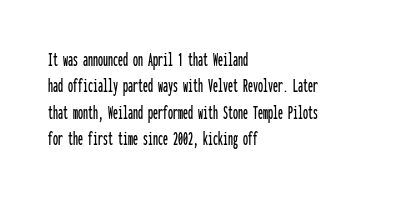
Q: Is the text italic (slanted)? A: No, it is upright.
Q: Is the text underlined? A: No.
Q: How is the paragraph aligned? A: Left-aligned.
Q: Is the spacing between letters normal or unusually wide? A: Normal.
Q: Is the spacing between lines tight, normal or loose? A: Normal.
